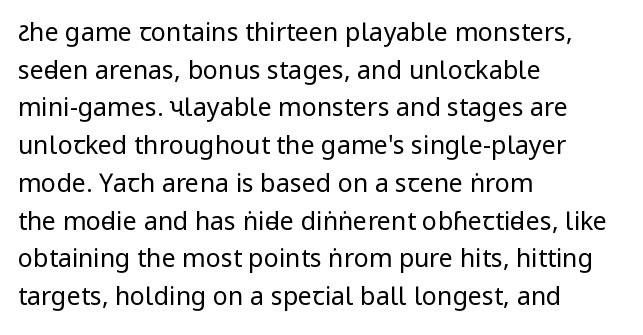
Q: Is the text bold? A: No.
Q: Is the text italic (slanted)? A: No, it is upright.
Q: Is the text underlined? A: No.
Q: How is the paragraph aligned? A: Left-aligned.
Q: Is the spacing between letters normal or unusually wide? A: Normal.
Q: Is the spacing between lines tight, normal or loose? A: Normal.
